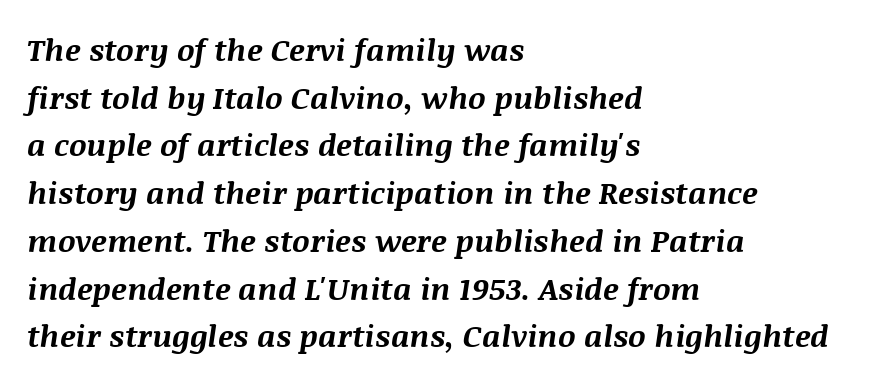
Glyph-to-glyph distance matches everyday printed text. Is the block centered? No — it sits flush against the left margin. Observe the lean: these are italic letterforms. A full-strength bold gives these letters their thick strokes.
